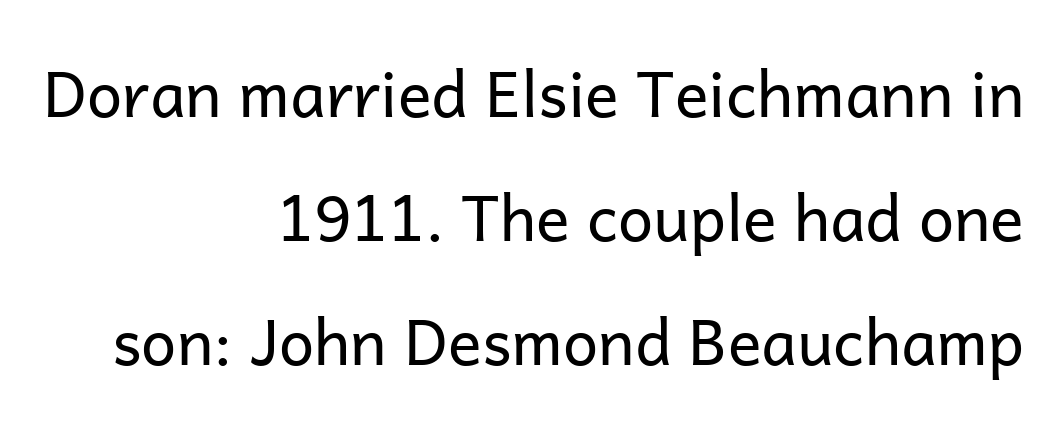
Q: Is the text bold? A: No.
Q: Is the text italic (slanted)? A: No, it is upright.
Q: Is the typeface a serif or a sans-serif typeface? A: Sans-serif.
Q: Is the text underlined? A: No.
Q: How is the paragraph aligned? A: Right-aligned.
Q: Is the spacing between letters normal or unusually wide? A: Normal.
Q: Is the spacing between lines tight, normal or loose? A: Loose.
Q: Width (condensed, normal, or wide)? A: Normal.
Q: Stroke contrast? A: Low.
Q: x-height? A: Medium.
Q: Monospaced? A: No.
